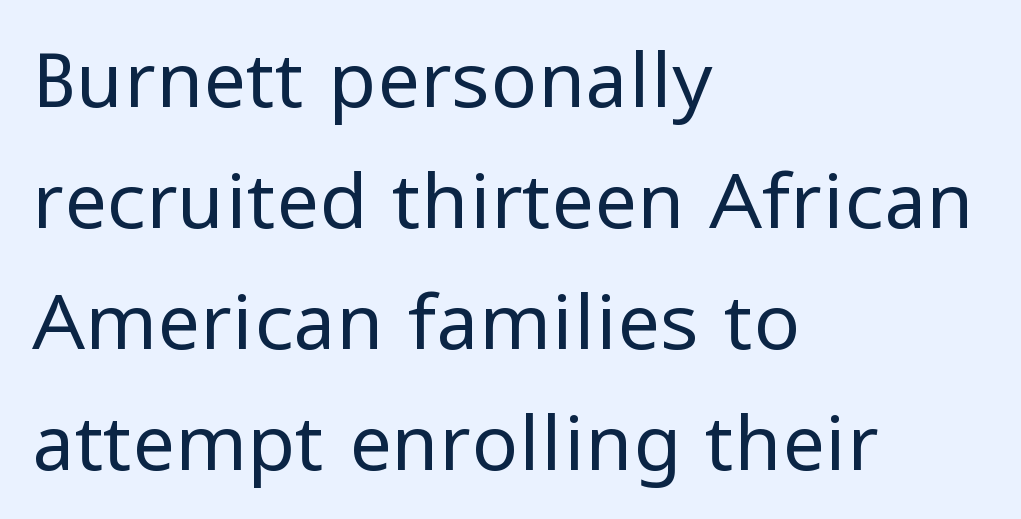
The image shows 77 px regular-weight sans-serif type, upright; set left-aligned, normal line spacing (1.57x), normal letter spacing, not underlined; low stroke contrast and a medium x-height.
